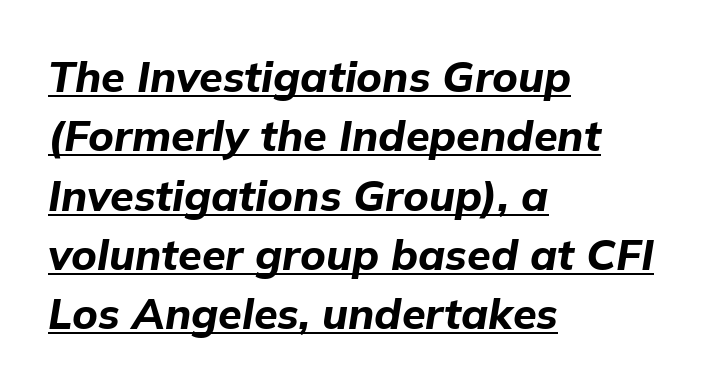
The image shows 43 px bold type, italic (leaning right); set left-aligned, normal line spacing (1.38x), normal letter spacing, underlined; low stroke contrast and a medium x-height.
